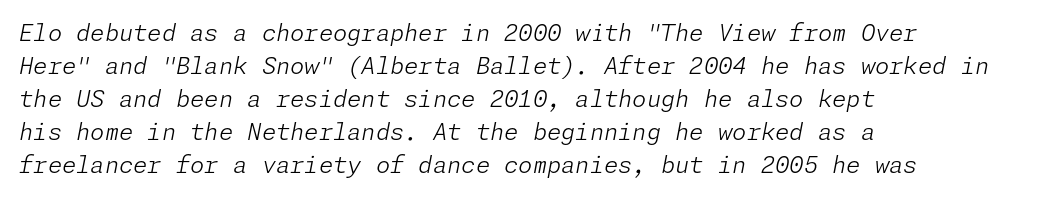
{"italic": "yes", "lean": "right", "slant_degrees": 11, "bold": "no", "underline": "no", "align": "left", "line_spacing": "normal", "line_spacing_ratio": 1.44, "letter_spacing": "normal", "letter_spacing_em": 0.0, "glyph_px": 23}
